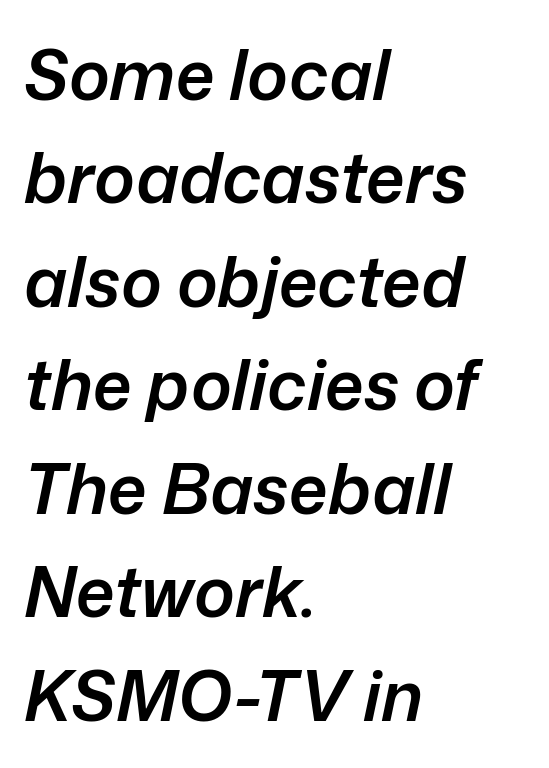
Weight: semibold (demi). Vertical spacing — default. Words float on clear page, feet unadorned. Is this a fixed-width face? No — the glyphs have proportional, varying widths. Rendered with sloped, italic letterforms. Caption: multi-line text, flush left, ragged right.
